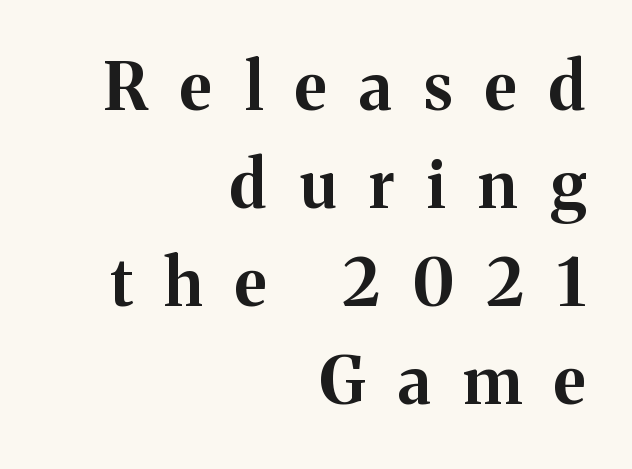
Q: Is the text bold? A: Yes.
Q: Is the text italic (slanted)? A: No, it is upright.
Q: Is the typeface a serif or a sans-serif typeface? A: Serif.
Q: Is the text underlined? A: No.
Q: How is the paragraph aligned? A: Right-aligned.
Q: Is the spacing between letters normal or unusually wide? A: Unusually wide.
Q: Is the spacing between lines tight, normal or loose? A: Normal.
Q: Width (condensed, normal, or wide)? A: Normal.
Q: Stroke contrast? A: Medium.
Q: x-height? A: Medium.
Q: Monospaced? A: No.
